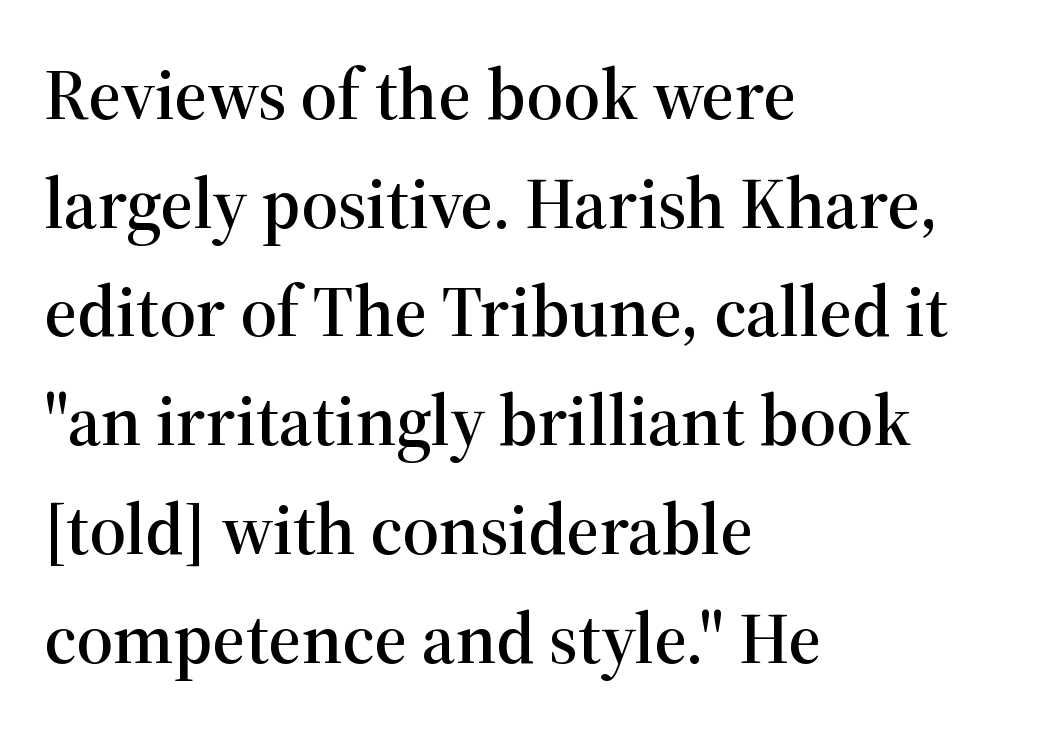
Q: Is the text italic (slanted)? A: No, it is upright.
Q: Is the typeface a serif or a sans-serif typeface? A: Serif.
Q: Is the text underlined? A: No.
Q: How is the paragraph aligned? A: Left-aligned.
Q: Is the spacing between letters normal or unusually wide? A: Normal.
Q: Is the spacing between lines tight, normal or loose? A: Normal.
Q: Width (condensed, normal, or wide)? A: Normal.
Q: Stroke contrast? A: High.
Q: x-height? A: Medium.
Q: Monospaced? A: No.
